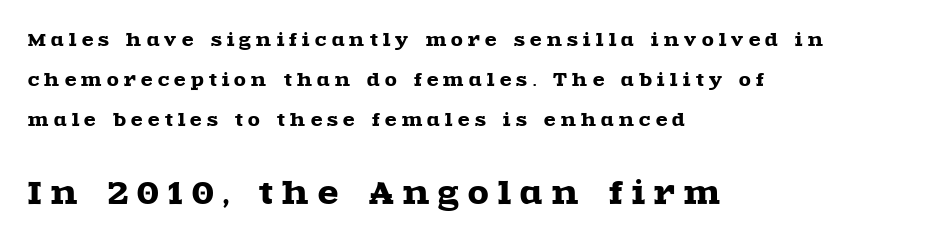
{"serif": "yes", "italic": "no", "width": "wide", "x_height": "large", "monospaced": "no", "underline": "no", "align": "left", "line_spacing": "loose", "line_spacing_ratio": 2.35, "letter_spacing": "wide", "letter_spacing_em": 0.31, "larger_block": "second", "size_ratio": 1.76, "glyph_px": 30}
